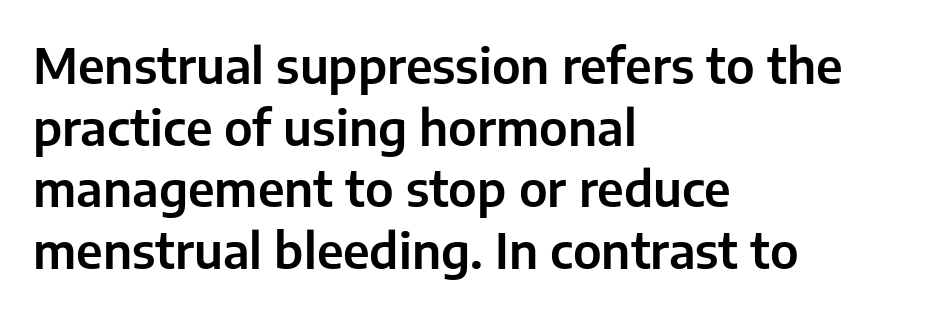
Each word holds together tightly as a unit, with standard inter-letter gaps. Here the designer chose a conventional face with non-uniform glyph widths. Check the space under the baseline: it is left empty. Serifs: no, the terminals of the letterforms are clean. The typesetter chose a ragged-right arrangement here.
